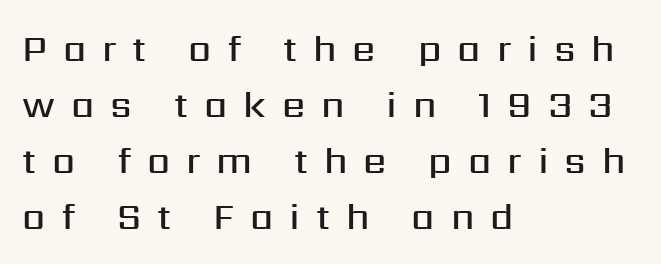
Character widths vary here, with narrow letters taking less room than wide ones. Short note: letters widely spaced. Type style note: lacks serifs. The lettering stays uniformly vertical, giving the passage a roman look.
